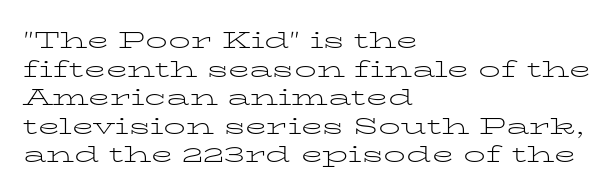
{"italic": "no", "bold": "no", "underline": "no", "align": "left", "line_spacing": "normal", "line_spacing_ratio": 1.3, "letter_spacing": "normal", "letter_spacing_em": 0.0, "glyph_px": 22}
